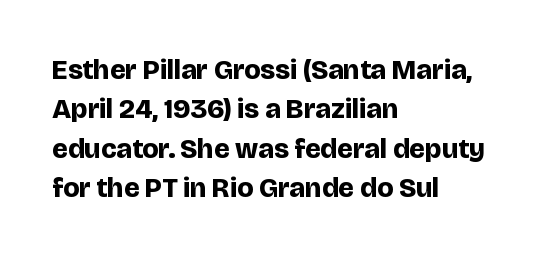
Compared with an ordinary text face, these strokes are far heavier — a full bold. Standard letterfit; no display-style spreading of the glyphs. Short and long lines alike share a common starting point at left. The words here are not underlined.
